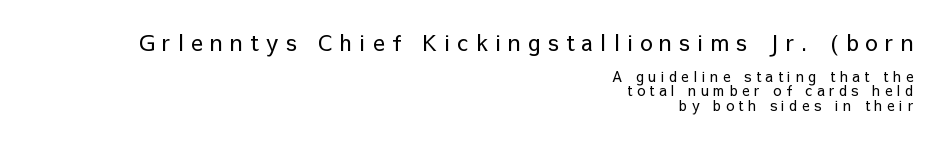
{"italic": "no", "bold": "no", "underline": "no", "align": "right", "line_spacing": "tight", "line_spacing_ratio": 1.02, "letter_spacing": "wide", "letter_spacing_em": 0.34, "larger_block": "first", "size_ratio": 1.57, "glyph_px": 22}
